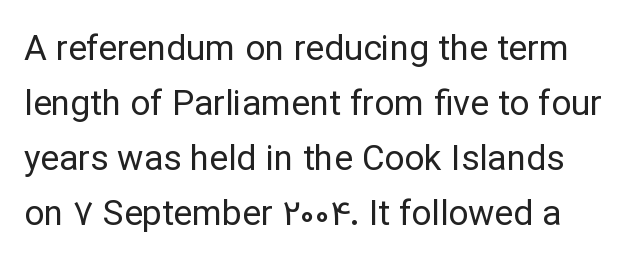
Q: Is the text bold? A: No.
Q: Is the text italic (slanted)? A: No, it is upright.
Q: Is the typeface a serif or a sans-serif typeface? A: Sans-serif.
Q: Is the text underlined? A: No.
Q: Is the spacing between letters normal or unusually wide? A: Normal.
Q: Is the spacing between lines tight, normal or loose? A: Normal.
Q: Width (condensed, normal, or wide)? A: Normal.
Q: Stroke contrast? A: Low.
Q: x-height? A: Medium.
Q: Monospaced? A: No.
